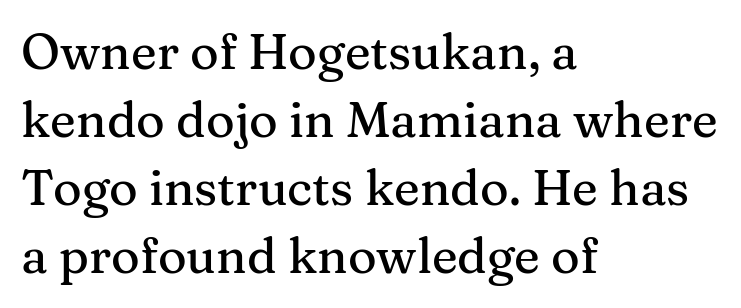
The image shows 49 px serif type, upright; set left-aligned, normal line spacing (1.39x), normal letter spacing, not underlined; medium stroke contrast and a medium x-height.
